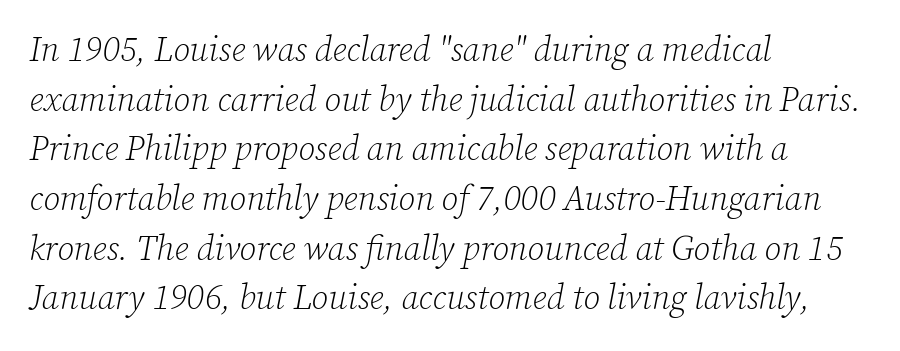
{"serif": "yes", "italic": "yes", "lean": "right", "slant_degrees": 12, "bold": "no", "weight": "light", "width": "normal", "stroke_contrast": "low", "x_height": "medium", "monospaced": "no", "underline": "no", "align": "left", "line_spacing": "normal", "line_spacing_ratio": 1.46, "letter_spacing": "normal", "letter_spacing_em": 0.0, "glyph_px": 34}
